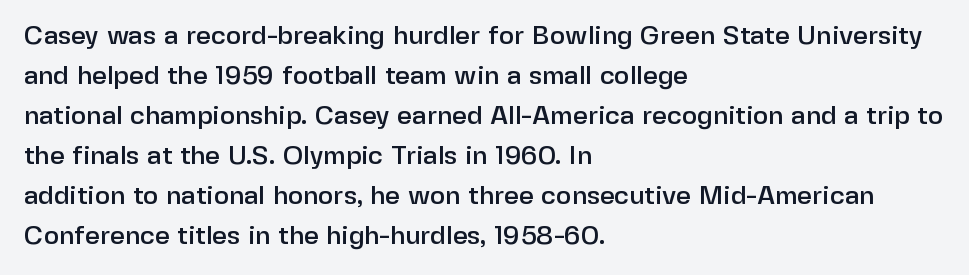
Descender tails drop into unmarked territory. Each word holds together tightly as a unit, with standard inter-letter gaps. Style check: upright. A student would call this left alignment; a typographer would say flush left, rag right. If you measured baseline to baseline, you'd find a middling distance.
